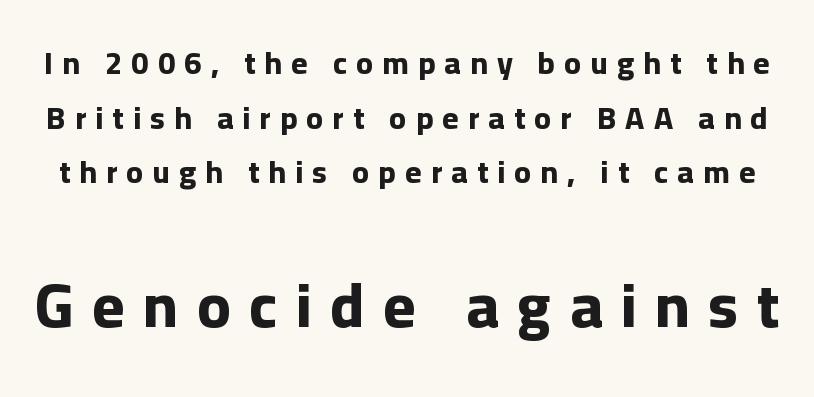
Q: Is the text bold? A: Yes.
Q: Is the text italic (slanted)? A: No, it is upright.
Q: Is the typeface a serif or a sans-serif typeface? A: Sans-serif.
Q: Is the text underlined? A: No.
Q: Is the spacing between letters normal or unusually wide? A: Unusually wide.
Q: Which block of text is set in a larger size, the first (top) or the second (bottom)? A: The second (bottom) one.
Q: Width (condensed, normal, or wide)? A: Normal.
Q: Stroke contrast? A: Low.
Q: x-height? A: Medium.
Q: Monospaced? A: No.
